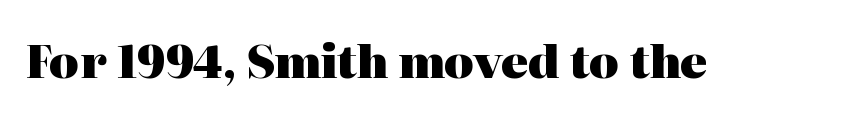
The image shows 45 px heavy serif type, upright; set normal letter spacing, not underlined; high stroke contrast and a medium x-height.
